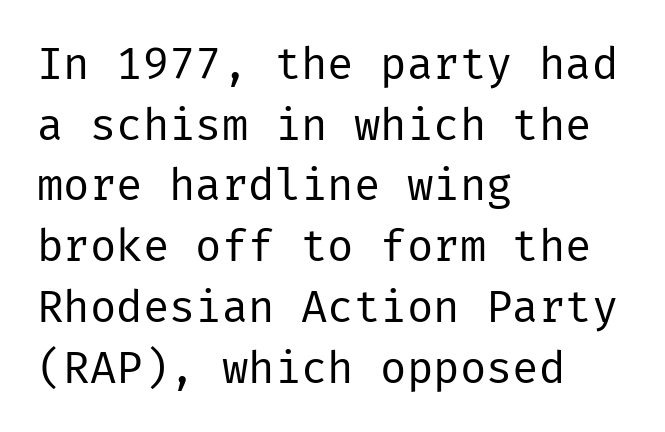
{"serif": "no", "italic": "no", "bold": "no", "weight": "regular", "width": "normal", "stroke_contrast": "low", "x_height": "medium", "underline": "no", "align": "left", "line_spacing": "normal", "line_spacing_ratio": 1.38, "letter_spacing": "normal", "letter_spacing_em": 0.0, "glyph_px": 44}
